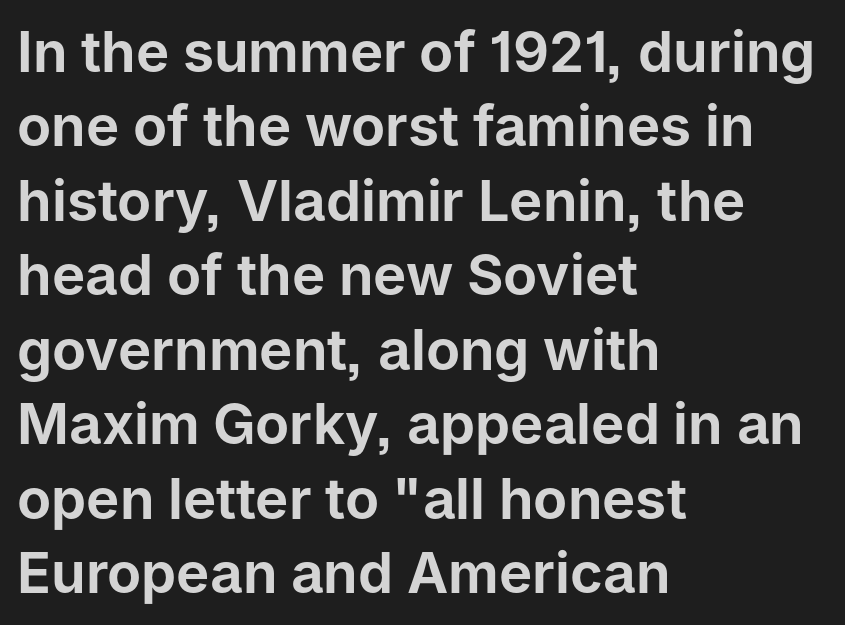
Q: Is the text italic (slanted)? A: No, it is upright.
Q: Is the typeface a serif or a sans-serif typeface? A: Sans-serif.
Q: Is the text underlined? A: No.
Q: How is the paragraph aligned? A: Left-aligned.
Q: Is the spacing between letters normal or unusually wide? A: Normal.
Q: Is the spacing between lines tight, normal or loose? A: Normal.
Q: Width (condensed, normal, or wide)? A: Normal.
Q: Stroke contrast? A: Low.
Q: x-height? A: Medium.
Q: Monospaced? A: No.
